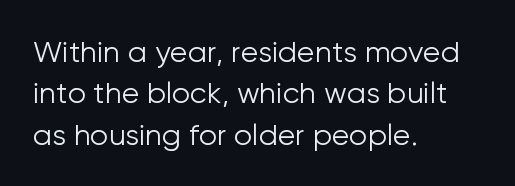
On a weight scale, this lands at 450 or below. The rendering uses natural spacing where letterforms have individual widths. Standard letterfit; no display-style spreading of the glyphs. Quick note: underline off. Tall strokes in this sample are plumb rather than angled.
